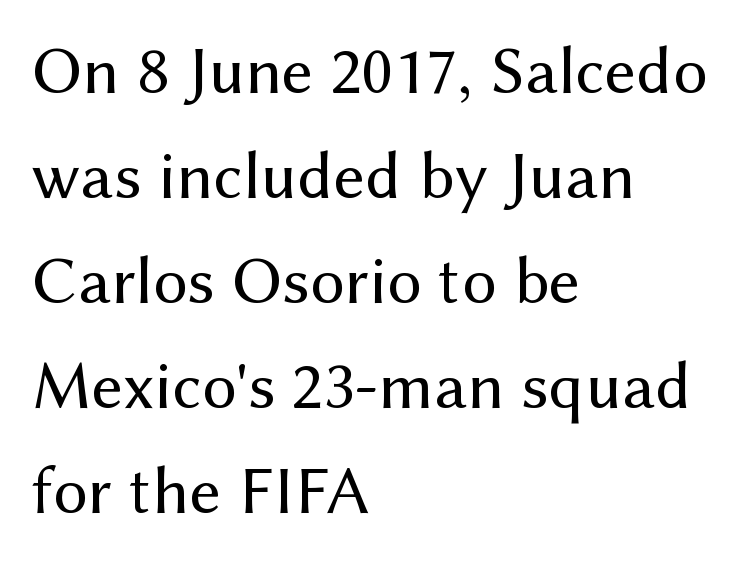
The image shows 69 px regular-weight sans-serif type, upright; set left-aligned, normal line spacing (1.52x), normal letter spacing, not underlined; medium stroke contrast and a medium x-height.
